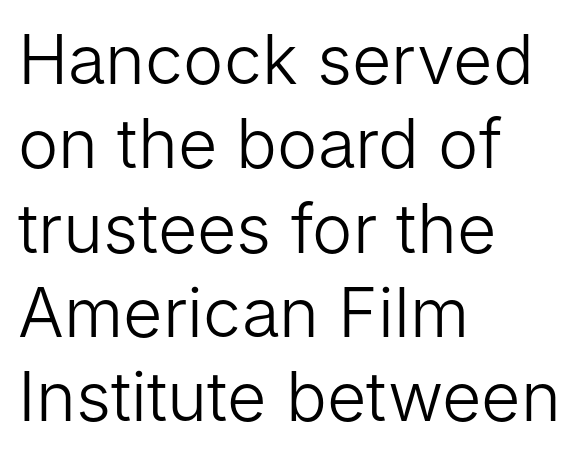
Each letter keeps its own natural width here, so spacing adapts to shape. The tracking reads as untouched default to a designer's eye. The typesetter chose a ragged-right arrangement here. If you drew a line through each stem, it would be perfectly vertical. Letterform terminals end flat and unadorned throughout the passage.
